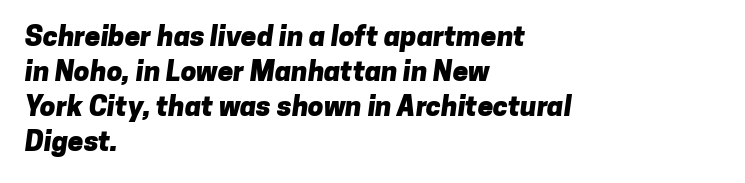
Q: Is the text bold? A: Yes.
Q: Is the typeface a serif or a sans-serif typeface? A: Sans-serif.
Q: Is the text underlined? A: No.
Q: How is the paragraph aligned? A: Left-aligned.
Q: Is the spacing between letters normal or unusually wide? A: Normal.
Q: Is the spacing between lines tight, normal or loose? A: Normal.
Q: Width (condensed, normal, or wide)? A: Normal.
Q: Stroke contrast? A: Low.
Q: x-height? A: Medium.
Q: Monospaced? A: No.
